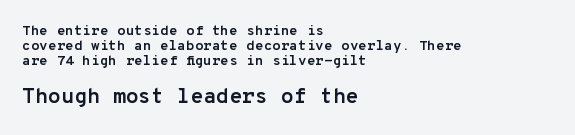
The image shows 21 px bold type, upright; set left-aligned, tight line spacing (1.08x), normal letter spacing, not underlined; the second (bottom) block is 1.5x larger.
